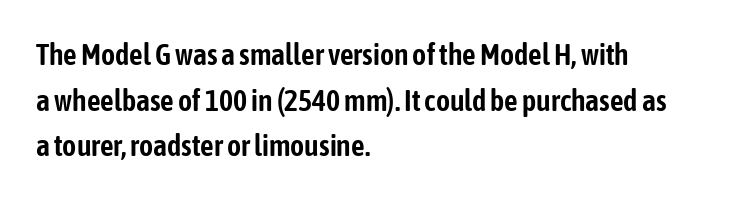
The image shows 30 px condensed sans-serif type, upright; set left-aligned, normal line spacing (1.52x), normal letter spacing, not underlined; low stroke contrast and a medium x-height.
